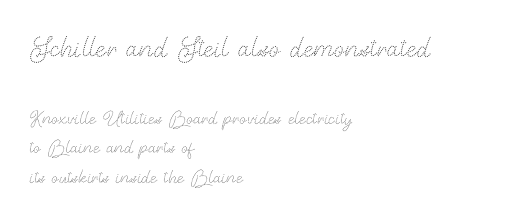
Each letter keeps its own natural width here, so spacing adapts to shape. The rendering keeps characters at their native spacing. The specimen omits any rule beneath the text block's lines.
